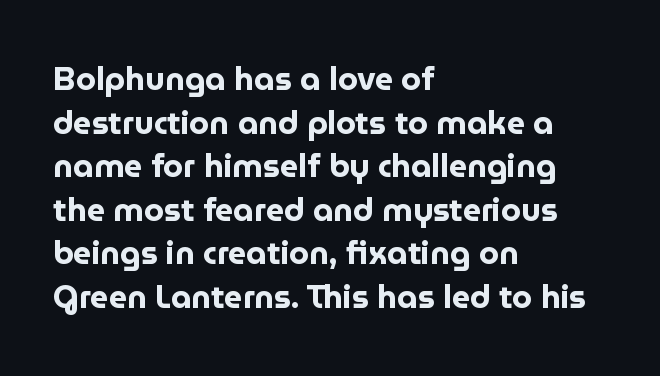
{"serif": "no", "italic": "no", "bold": "yes", "weight": "bold", "width": "normal", "stroke_contrast": "low", "x_height": "medium", "monospaced": "no", "underline": "no", "align": "left", "line_spacing": "normal", "line_spacing_ratio": 1.36, "letter_spacing": "normal", "letter_spacing_em": 0.0, "glyph_px": 32}
